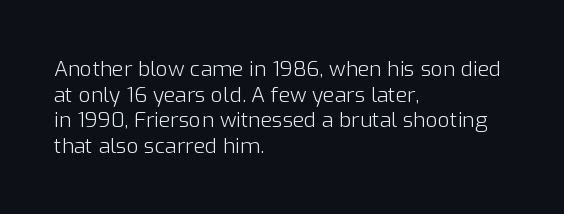
Does extra space separate the letters? No, they use regular spacing. The passage is arranged the way most books set body copy — flush left. The area under the type is left untouched. The face looks like a standard text weight, possibly lighter. Notice how the stems are strictly vertical — no italics here.
